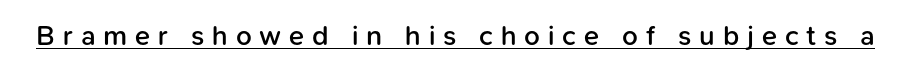
Q: Is the text bold? A: Semi-bold.
Q: Is the text italic (slanted)? A: No, it is upright.
Q: Is the typeface a serif or a sans-serif typeface? A: Sans-serif.
Q: Is the text underlined? A: Yes.
Q: Is the spacing between letters normal or unusually wide? A: Unusually wide.
Q: Width (condensed, normal, or wide)? A: Normal.
Q: Stroke contrast? A: Low.
Q: x-height? A: Medium.
Q: Monospaced? A: No.
